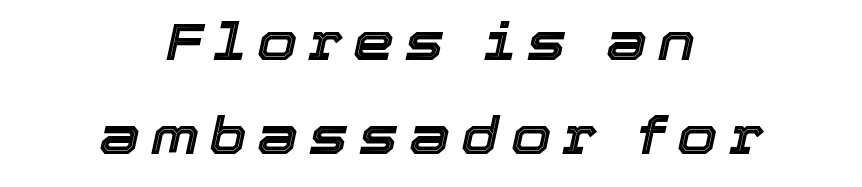
Slant detected: the letters are inclined. Neither beginnings nor endings align; midpoints do. This rendering features lettering with no underline. This sample uses expanded letter spacing, leaving extra air between glyphs. You could not count columns in this text — the font is proportionally spaced.
